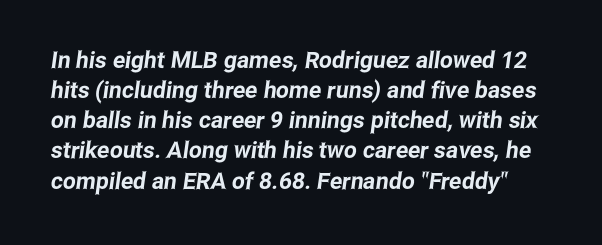
{"underline": "no", "line_spacing": "normal", "line_spacing_ratio": 1.31, "letter_spacing": "normal", "letter_spacing_em": 0.0, "glyph_px": 23}
